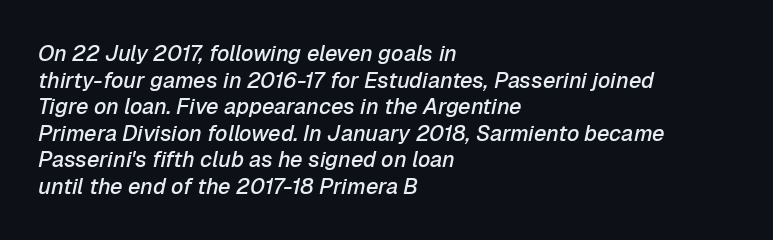
Q: Is the text bold? A: Semi-bold.
Q: Is the text italic (slanted)? A: Yes, it leans right by about 12 degrees.
Q: Is the text underlined? A: No.
Q: How is the paragraph aligned? A: Left-aligned.
Q: Is the spacing between letters normal or unusually wide? A: Normal.
